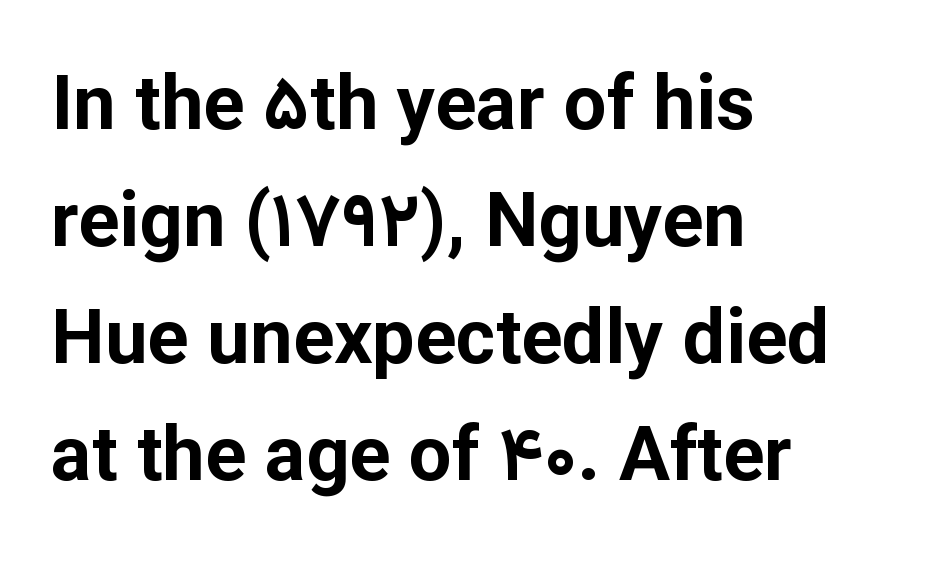
{"serif": "no", "italic": "no", "bold": "yes", "weight": "bold", "width": "normal", "stroke_contrast": "low", "x_height": "medium", "monospaced": "no", "underline": "no", "align": "left", "line_spacing": "normal", "line_spacing_ratio": 1.54, "letter_spacing": "normal", "letter_spacing_em": 0.0, "glyph_px": 76}
